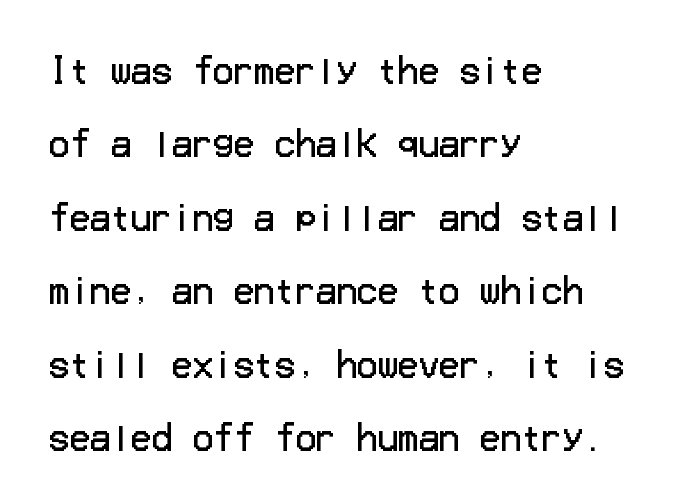
The image shows 34 px regular-weight sans-serif type, upright; set left-aligned, loose line spacing (2.16x), normal letter spacing, not underlined; low stroke contrast and a medium x-height.
